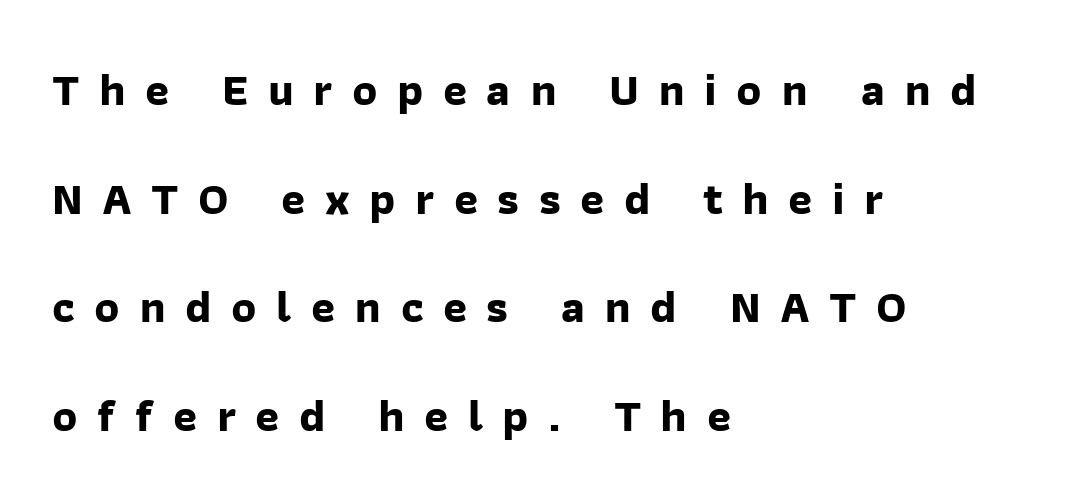
{"serif": "no", "bold": "yes", "weight": "bold", "width": "normal", "stroke_contrast": "low", "x_height": "medium", "monospaced": "no", "underline": "no", "align": "left", "line_spacing": "loose", "line_spacing_ratio": 2.36, "letter_spacing": "wide", "letter_spacing_em": 0.42, "glyph_px": 46}
